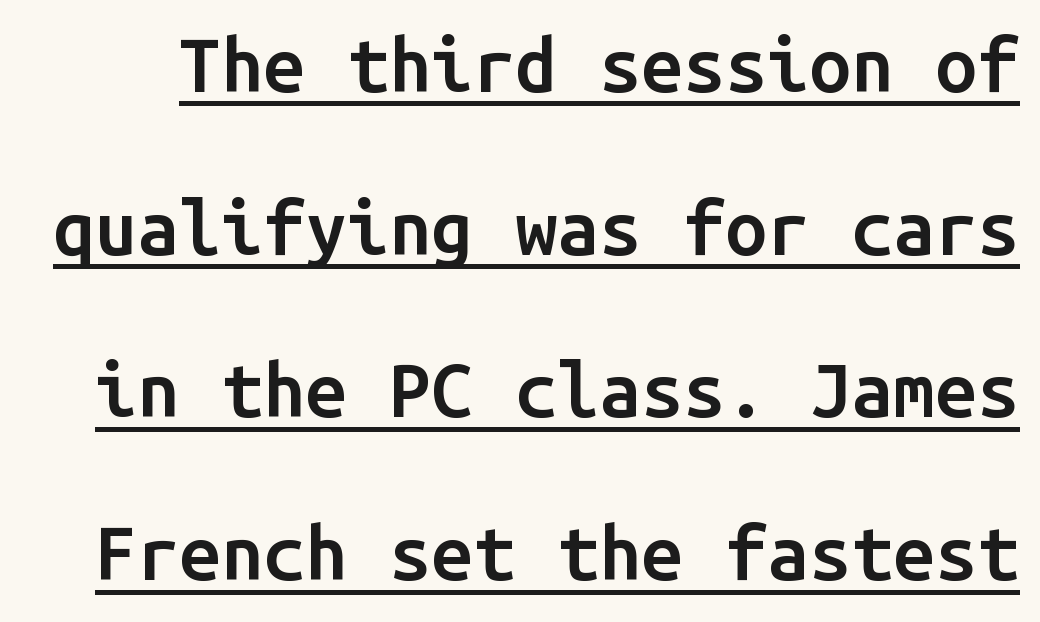
Rows of type keep a wide berth in the vertical direction. Nobody touched the tracking dial on this one. Do the letters lean? They stand straight. The rendering uses a semibold face; strokes are thickened but not to full bold.
